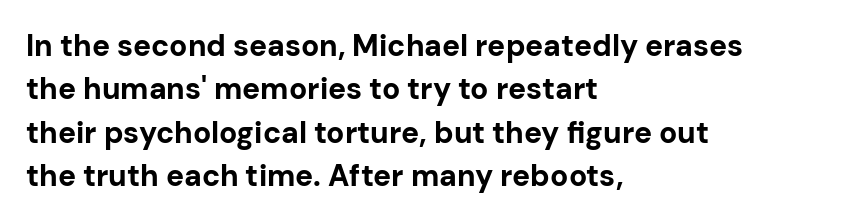
{"serif": "no", "italic": "no", "bold": "yes", "weight": "bold", "width": "normal", "stroke_contrast": "low", "x_height": "medium", "monospaced": "no", "underline": "no", "align": "left", "line_spacing": "normal", "line_spacing_ratio": 1.45, "letter_spacing": "normal", "letter_spacing_em": 0.0, "glyph_px": 30}
